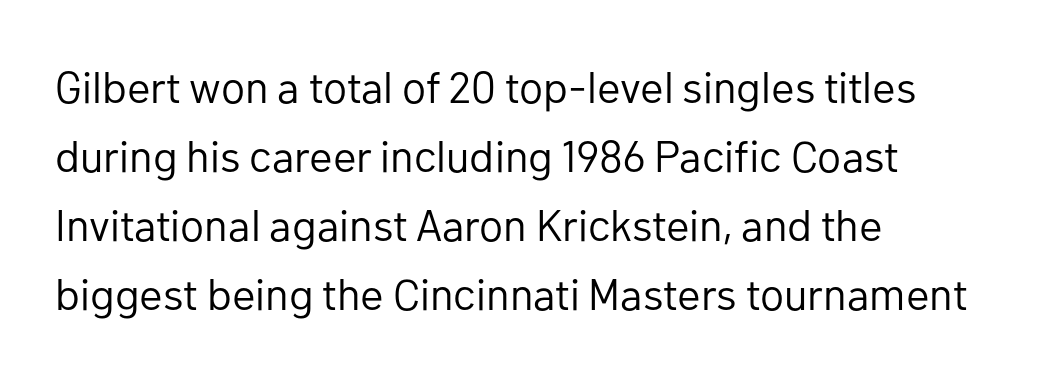
The image shows 44 px regular-weight sans-serif type, upright; set left-aligned, normal line spacing (1.57x), normal letter spacing, not underlined; low stroke contrast and a medium x-height.
